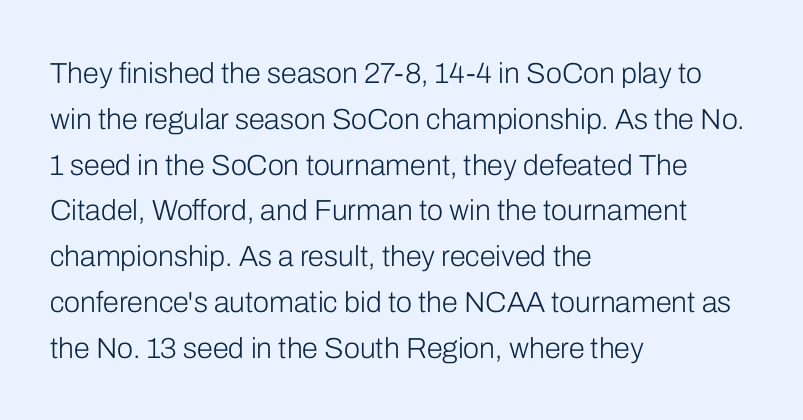
The image shows 29 px light sans-serif type, upright; set left-aligned, normal line spacing (1.58x), normal letter spacing, not underlined; low stroke contrast and a medium x-height.
